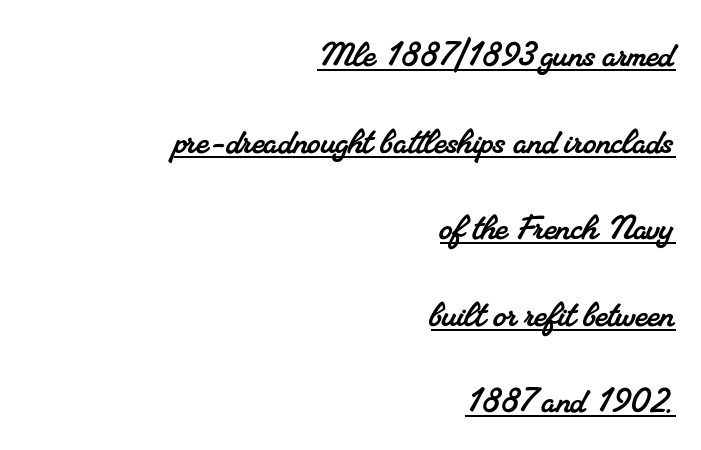
Q: Is the typeface a serif or a sans-serif typeface? A: Serif.
Q: Is the text underlined? A: Yes.
Q: How is the paragraph aligned? A: Right-aligned.
Q: Is the spacing between letters normal or unusually wide? A: Normal.
Q: Is the spacing between lines tight, normal or loose? A: Loose.
Q: Width (condensed, normal, or wide)? A: Normal.
Q: Stroke contrast? A: Medium.
Q: x-height? A: Small.
Q: Monospaced? A: No.
